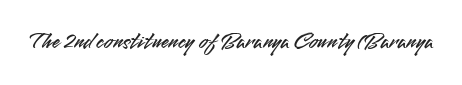
The image shows 23 px text type; set normal letter spacing, not underlined.
